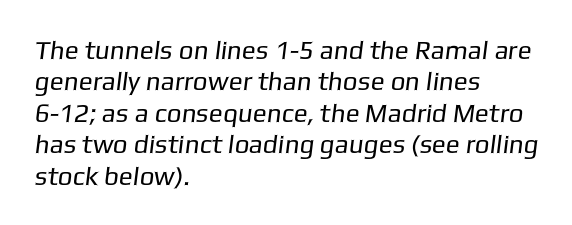
The image shows 26 px text type; set left-aligned, line spacing 1.21x, normal letter spacing, not underlined.
